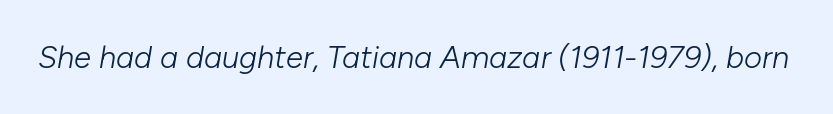
{"italic": "yes", "lean": "right", "slant_degrees": 10, "bold": "no", "weight": "light", "width": "normal", "stroke_contrast": "low", "x_height": "medium", "monospaced": "no", "underline": "no", "letter_spacing": "normal", "letter_spacing_em": 0.0, "glyph_px": 31}
